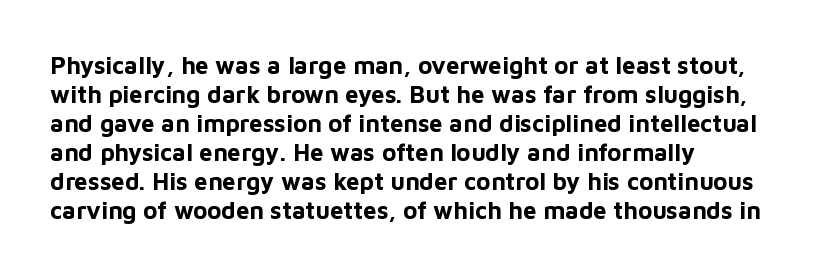
{"italic": "no", "bold": "yes", "underline": "no", "line_spacing_ratio": 1.21, "letter_spacing": "normal", "letter_spacing_em": 0.0, "glyph_px": 24}
